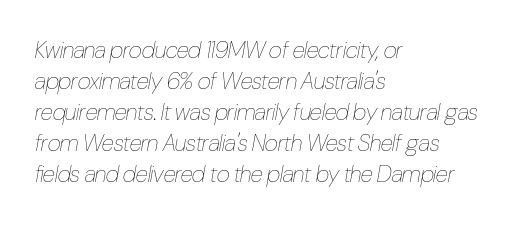
{"italic": "yes", "lean": "right", "slant_degrees": 10, "bold": "no", "underline": "no", "align": "left", "line_spacing": "normal", "line_spacing_ratio": 1.35, "letter_spacing": "normal", "letter_spacing_em": 0.0, "glyph_px": 23}
